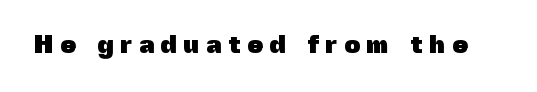
The strip under each line holds only bare page. Summary of weight: heavy, a full bold. Glyph-to-glyph distance is far greater than everyday printed text. The letters stand straight up with perfectly vertical stems.
